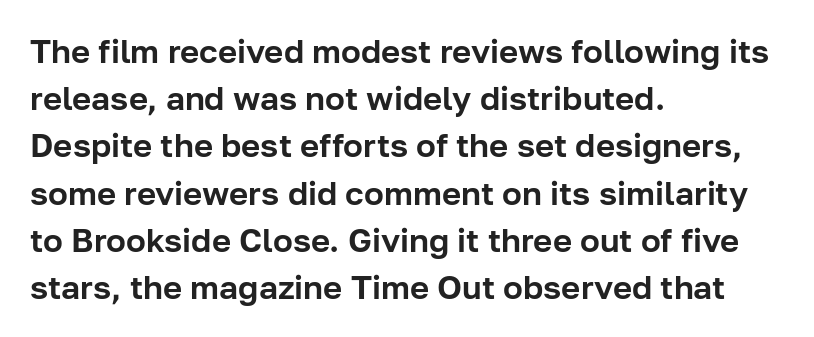
The image shows 33 px sans-serif type, upright; set left-aligned, normal line spacing (1.43x), normal letter spacing, not underlined; low stroke contrast and a medium x-height.
